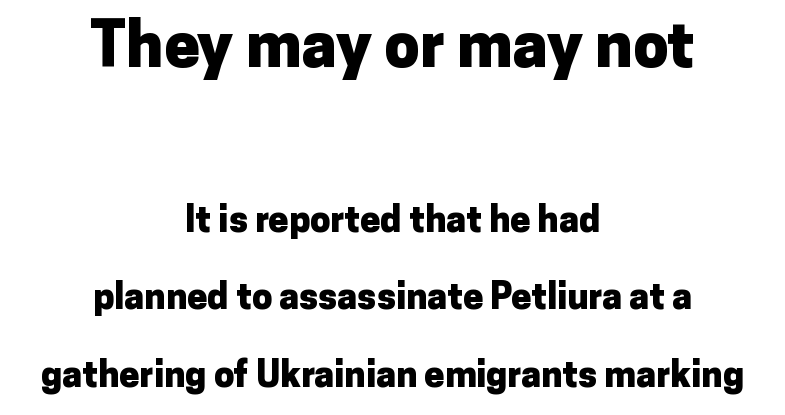
{"serif": "no", "italic": "no", "bold": "yes", "weight": "heavy", "width": "normal", "stroke_contrast": "low", "x_height": "medium", "monospaced": "no", "underline": "no", "align": "center", "line_spacing": "loose", "line_spacing_ratio": 2.15, "letter_spacing": "normal", "letter_spacing_em": 0.0, "larger_block": "first", "size_ratio": 1.75, "glyph_px": 63}
